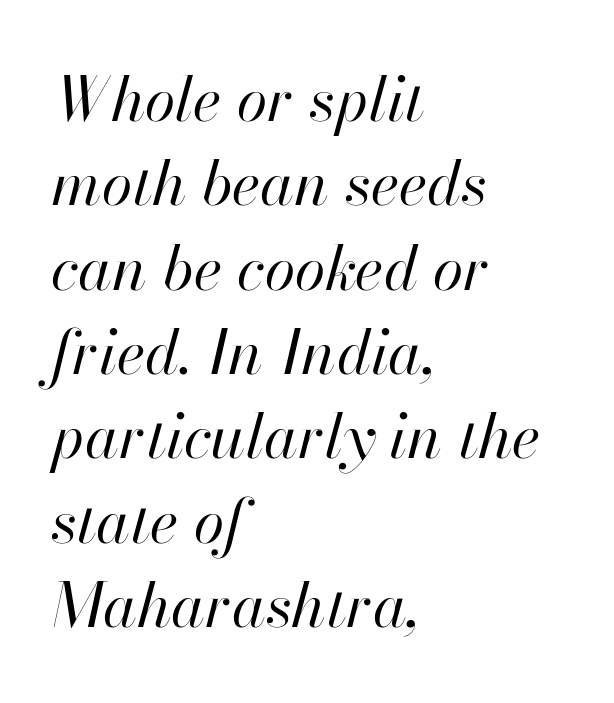
{"italic": "yes", "lean": "right", "slant_degrees": 13, "bold": "no", "weight": "regular", "width": "normal", "stroke_contrast": "high", "x_height": "small", "monospaced": "no", "underline": "no", "align": "left", "line_spacing": "normal", "line_spacing_ratio": 1.36, "letter_spacing": "normal", "letter_spacing_em": 0.0, "glyph_px": 62}
